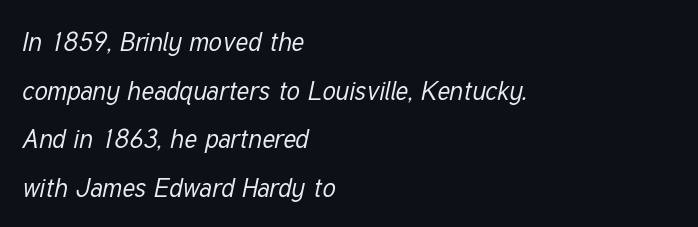
Q: Is the text bold? A: No.
Q: Is the text italic (slanted)? A: Yes, it leans right by about 12 degrees.
Q: Is the text underlined? A: No.
Q: How is the paragraph aligned? A: Left-aligned.
Q: Is the spacing between letters normal or unusually wide? A: Normal.
